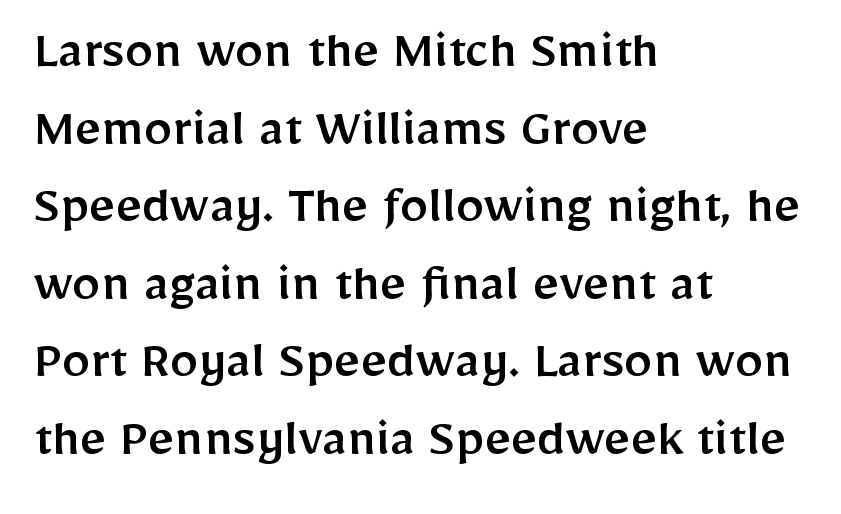
{"serif": "no", "italic": "no", "width": "normal", "stroke_contrast": "low", "x_height": "medium", "monospaced": "no", "underline": "no", "align": "left", "line_spacing": "normal", "line_spacing_ratio": 1.36, "letter_spacing": "normal", "letter_spacing_em": 0.0, "glyph_px": 57}
